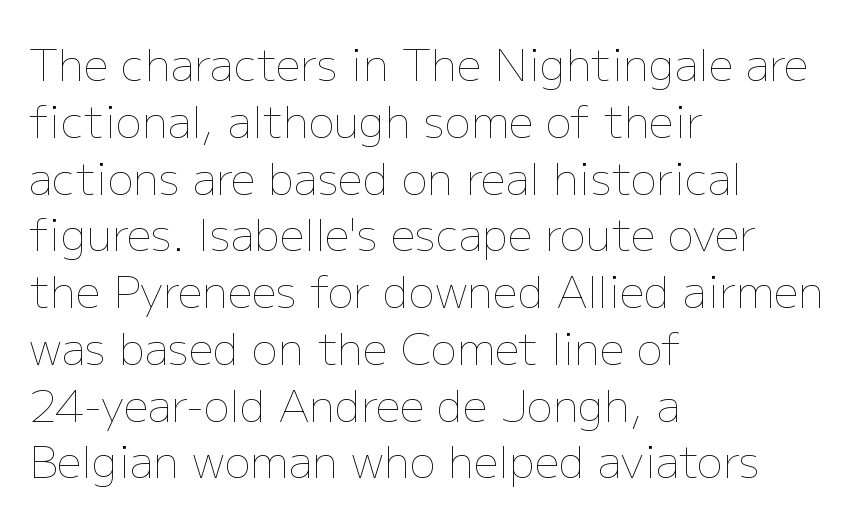
Q: Is the text bold? A: No.
Q: Is the text italic (slanted)? A: No, it is upright.
Q: Is the text underlined? A: No.
Q: How is the paragraph aligned? A: Left-aligned.
Q: Is the spacing between letters normal or unusually wide? A: Normal.
Q: Is the spacing between lines tight, normal or loose? A: Normal.
Q: Width (condensed, normal, or wide)? A: Normal.
Q: Stroke contrast? A: Low.
Q: x-height? A: Medium.
Q: Monospaced? A: No.
